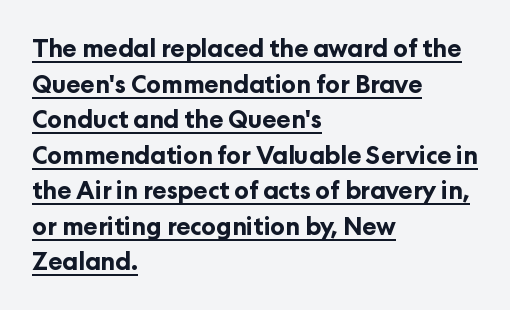
Q: Is the text bold? A: Yes.
Q: Is the text italic (slanted)? A: No, it is upright.
Q: Is the text underlined? A: Yes.
Q: How is the paragraph aligned? A: Left-aligned.
Q: Is the spacing between letters normal or unusually wide? A: Normal.
Q: Is the spacing between lines tight, normal or loose? A: Normal.
